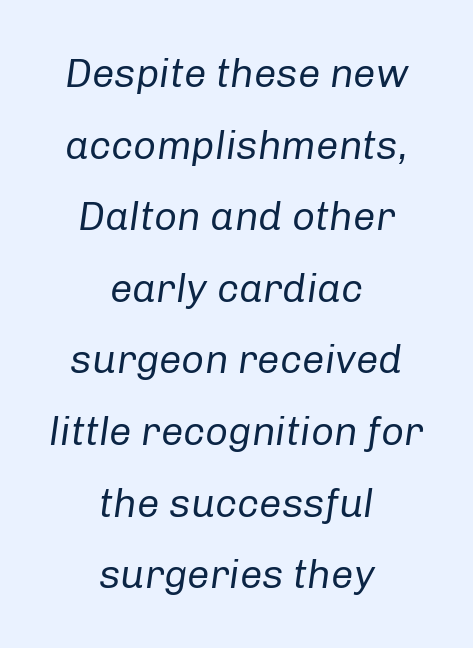
Q: Is the text bold? A: No.
Q: Is the text italic (slanted)? A: Yes, it leans right by about 8 degrees.
Q: Is the text underlined? A: No.
Q: How is the paragraph aligned? A: Centered.
Q: Is the spacing between letters normal or unusually wide? A: Normal.
Q: Width (condensed, normal, or wide)? A: Normal.
Q: Stroke contrast? A: Low.
Q: x-height? A: Medium.
Q: Monospaced? A: No.
